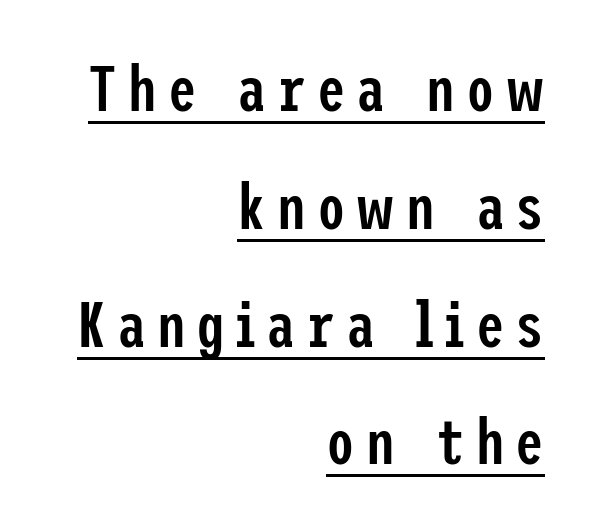
The passage is arranged like a letterhead date or caption credit — flush right. Grotesque or geometric, the face here clearly has no serifs. These lines were composed using upright roman letters. Somebody hit Ctrl+U on this one — the words are underlined. A somewhat darkened texture: the type is semibold rather than bold.
